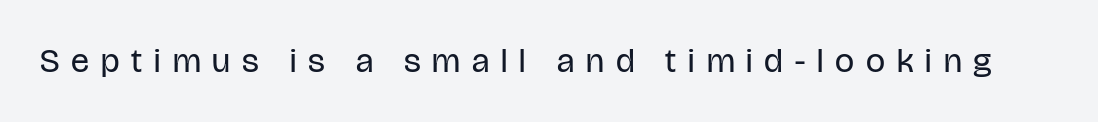
The image shows 34 px regular-weight, condensed sans-serif type, upright; set unusually wide letter spacing (+0.35 em), not underlined; low stroke contrast and a large x-height.
